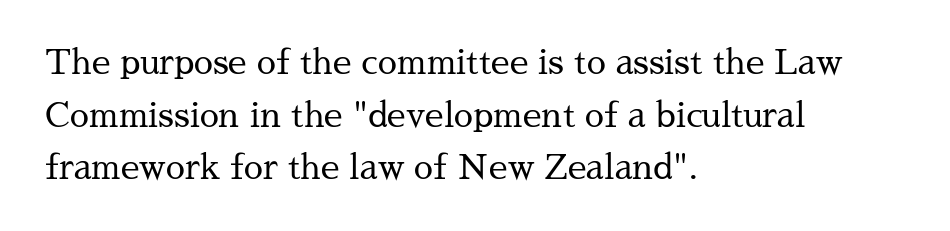
{"serif": "yes", "italic": "no", "bold": "no", "weight": "regular", "width": "normal", "stroke_contrast": "medium", "x_height": "medium", "monospaced": "no", "underline": "no", "align": "left", "line_spacing": "normal", "line_spacing_ratio": 1.55, "letter_spacing": "normal", "letter_spacing_em": 0.0, "glyph_px": 34}
